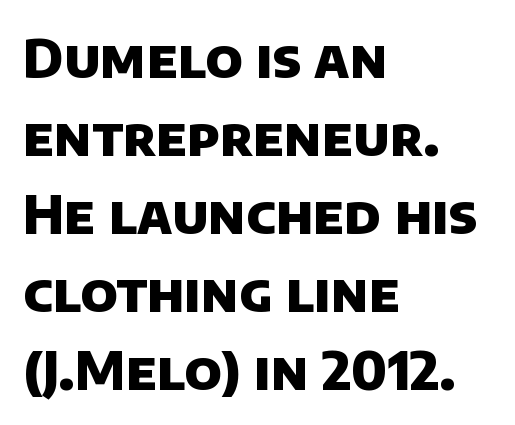
The passage shown stacks its lines at a standard gap. The paragraph has a hard left edge and a soft right edge. The glyphs in this specimen are sans serif. This rendering leaves character spacing at its baseline value. Emphasis by weight is at full strength: bold.
